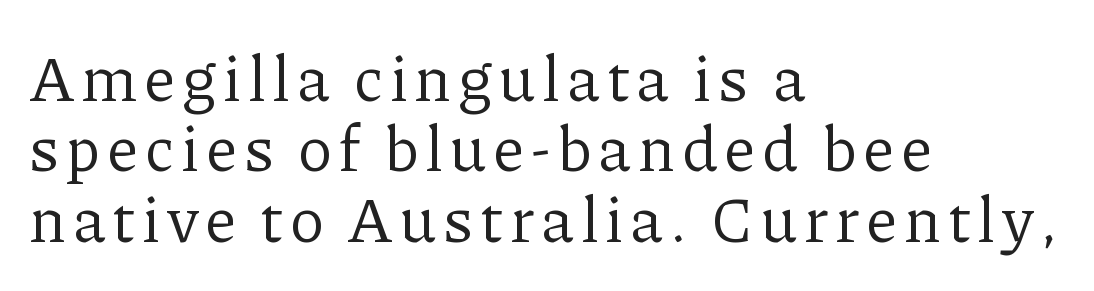
{"serif": "yes", "italic": "no", "bold": "no", "weight": "regular", "width": "normal", "stroke_contrast": "low", "x_height": "medium", "monospaced": "no", "underline": "no", "align": "left", "line_spacing": "tight", "line_spacing_ratio": 1.1, "glyph_px": 64}
